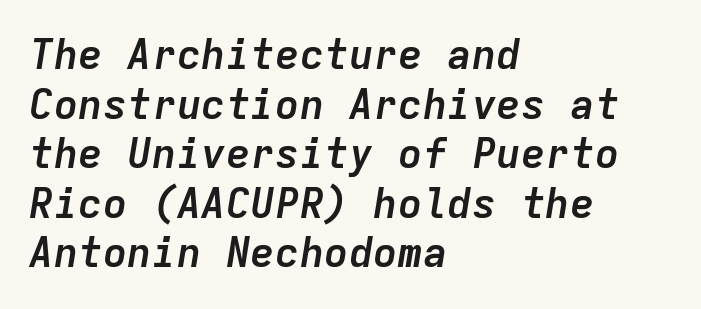
Q: Is the text bold? A: Yes.
Q: Is the text italic (slanted)? A: Yes, it leans right by about 9 degrees.
Q: Is the text underlined? A: No.
Q: How is the paragraph aligned? A: Left-aligned.
Q: Is the spacing between letters normal or unusually wide? A: Normal.
Q: Width (condensed, normal, or wide)? A: Normal.
Q: Stroke contrast? A: Low.
Q: x-height? A: Medium.
Q: Monospaced? A: Yes.
